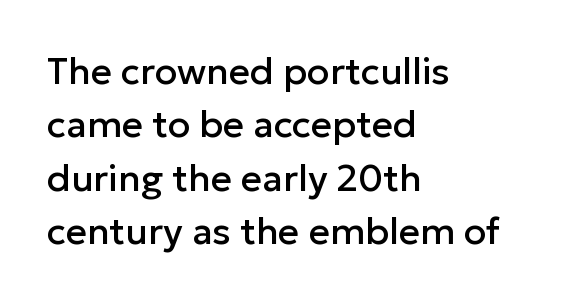
{"serif": "no", "italic": "no", "width": "normal", "stroke_contrast": "low", "x_height": "medium", "monospaced": "no", "underline": "no", "align": "left", "line_spacing": "normal", "line_spacing_ratio": 1.44, "letter_spacing": "normal", "letter_spacing_em": 0.0, "glyph_px": 37}
